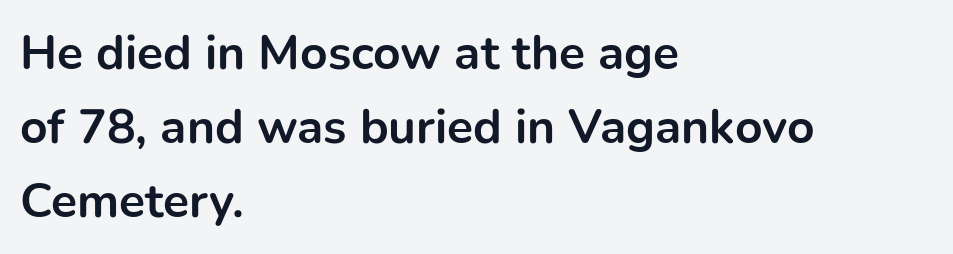
The image shows 48 px bold sans-serif type, upright; set left-aligned, normal line spacing (1.54x), normal letter spacing, not underlined; low stroke contrast and a medium x-height.
